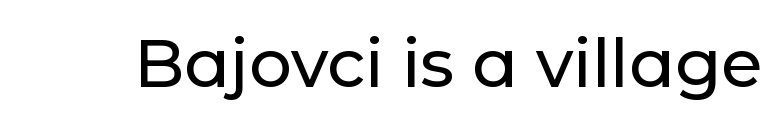
{"serif": "no", "italic": "no", "width": "normal", "stroke_contrast": "low", "x_height": "medium", "monospaced": "no", "underline": "no", "letter_spacing": "normal", "letter_spacing_em": 0.0, "glyph_px": 67}
